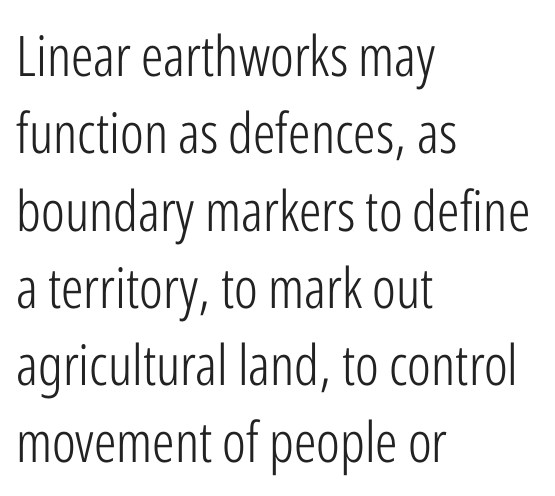
{"serif": "no", "italic": "no", "bold": "no", "weight": "light", "width": "condensed", "stroke_contrast": "low", "x_height": "medium", "monospaced": "no", "underline": "no", "align": "left", "line_spacing": "normal", "line_spacing_ratio": 1.38, "letter_spacing": "normal", "letter_spacing_em": 0.0, "glyph_px": 56}
